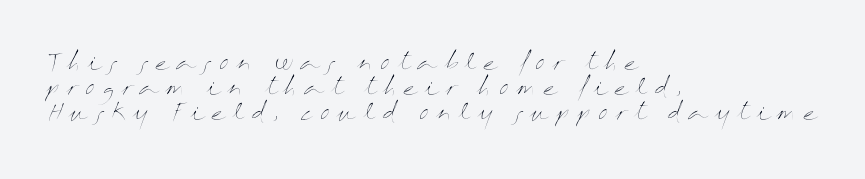
{"bold": "no", "underline": "no", "align": "left", "line_spacing": "tight", "line_spacing_ratio": 1.13, "letter_spacing": "wide", "letter_spacing_em": 0.31, "glyph_px": 22}
